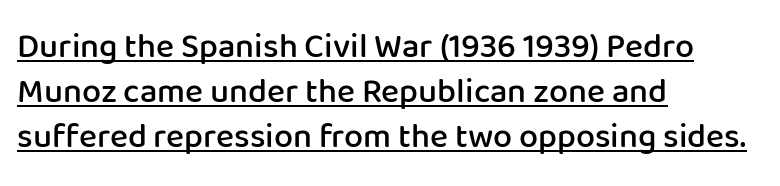
A semibold gives these letters moderate extra thickness, short of bold. Note: no serifs on the glyphs. Each line starts at the same left margin while the right side varies. The horizontal fit of the characters is conventional and even. Note the varied advance widths — an 'i' is clearly narrower than an 'm'. A baseline rule has been typeset under these characters.
